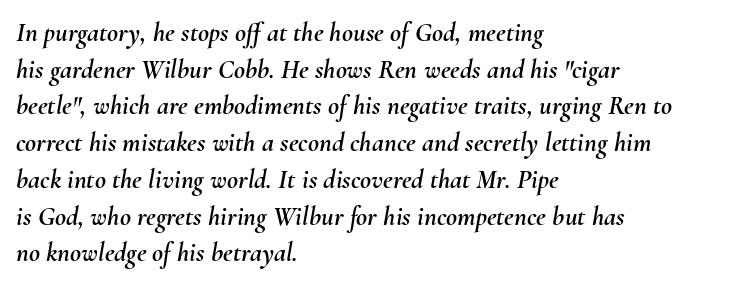
The image shows 27 px text type, italic (leaning right); set left-aligned, normal line spacing (1.36x), normal letter spacing, not underlined.
